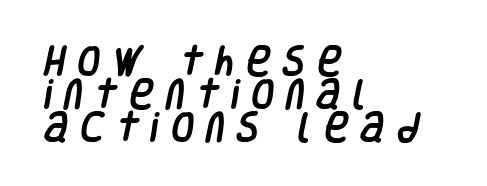
Q: Is the typeface a serif or a sans-serif typeface? A: Sans-serif.
Q: Is the text underlined? A: No.
Q: How is the paragraph aligned? A: Left-aligned.
Q: Is the spacing between letters normal or unusually wide? A: Unusually wide.
Q: Is the spacing between lines tight, normal or loose? A: Tight.
Q: Width (condensed, normal, or wide)? A: Condensed.
Q: Stroke contrast? A: Low.
Q: x-height? A: Large.
Q: Monospaced? A: No.
